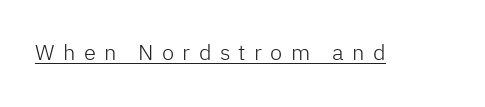
Q: Is the text bold? A: No.
Q: Is the text italic (slanted)? A: No, it is upright.
Q: Is the text underlined? A: Yes.
Q: Is the spacing between letters normal or unusually wide? A: Unusually wide.
